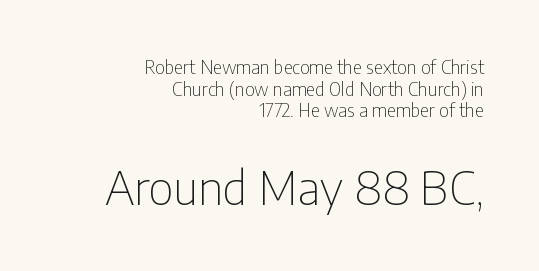
The image shows 46 px thin, condensed sans-serif type, upright; set right-aligned, line spacing 1.2x, normal letter spacing, not underlined; the second (bottom) block is 2.56x larger; low stroke contrast and a medium x-height.
